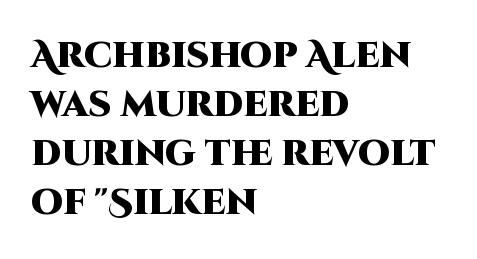
The rendering keeps characters at their native spacing. You'd pick this weight for a headline — it's a proper bold. This is the regular roman posture of the typeface. A typesetter would label this face a sans.
